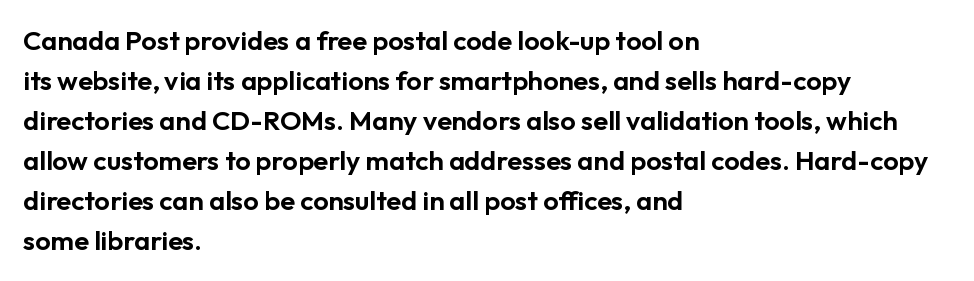
Regular leading. The zone under the glyphs is completely vacant. Italic? Not at all — the glyphs are vertical. A typesetter would call this zero additional tracking. Leftover space on each line is placed entirely after the last word.
